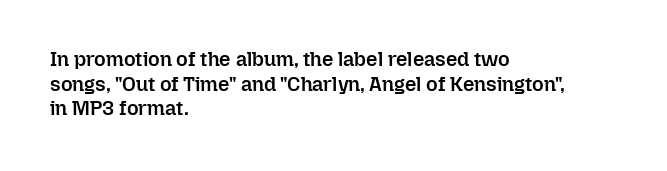
Q: Is the text bold? A: Semi-bold.
Q: Is the text italic (slanted)? A: No, it is upright.
Q: Is the text underlined? A: No.
Q: How is the paragraph aligned? A: Left-aligned.
Q: Is the spacing between letters normal or unusually wide? A: Normal.
